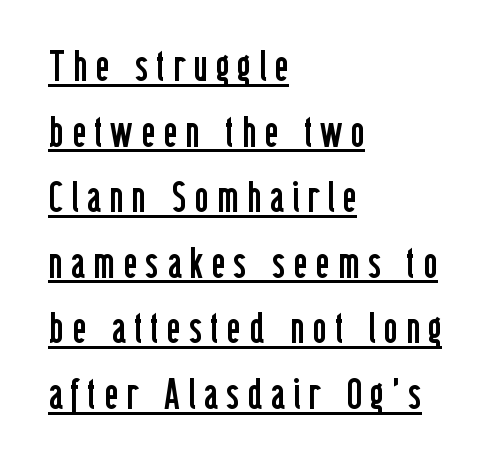
The image shows 44 px regular-weight, condensed sans-serif type, upright; set left-aligned, normal line spacing (1.49x), underlined; low stroke contrast and a medium x-height.
